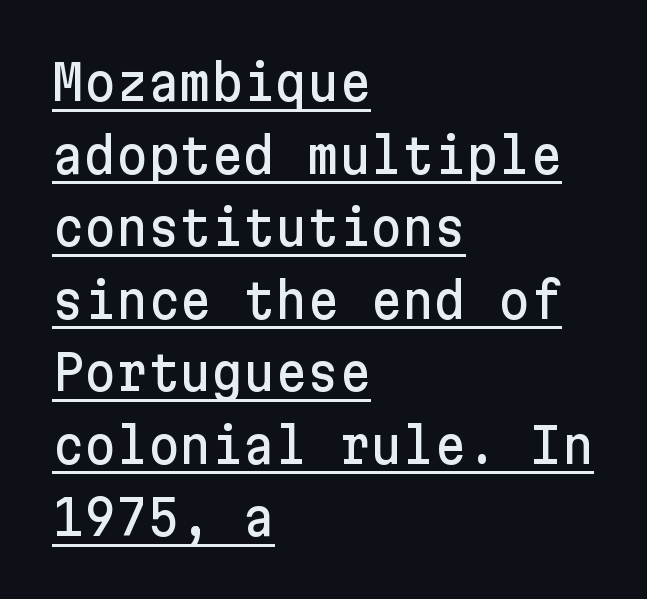
{"serif": "no", "italic": "no", "width": "normal", "stroke_contrast": "low", "x_height": "medium", "underline": "yes", "align": "left", "line_spacing": "normal", "line_spacing_ratio": 1.48, "letter_spacing": "normal", "letter_spacing_em": 0.0, "glyph_px": 49}
